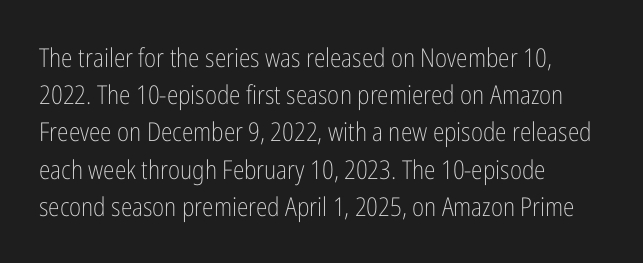
Q: Is the text bold? A: No.
Q: Is the text italic (slanted)? A: No, it is upright.
Q: Is the text underlined? A: No.
Q: How is the paragraph aligned? A: Left-aligned.
Q: Is the spacing between letters normal or unusually wide? A: Normal.
Q: Is the spacing between lines tight, normal or loose? A: Normal.
